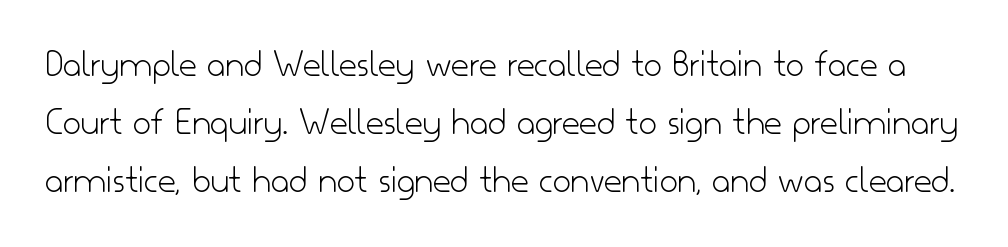
{"serif": "no", "italic": "no", "bold": "no", "weight": "light", "width": "normal", "stroke_contrast": "low", "x_height": "small", "monospaced": "no", "underline": "no", "line_spacing": "normal", "line_spacing_ratio": 1.49, "letter_spacing": "normal", "letter_spacing_em": 0.0, "glyph_px": 39}
